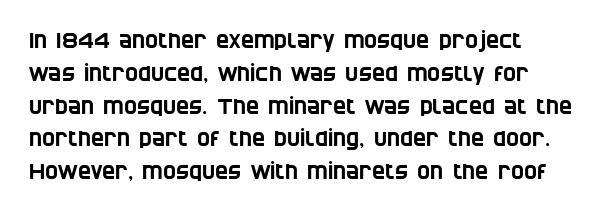
The image shows 22 px text type; set normal line spacing (1.49x), normal letter spacing, not underlined.
